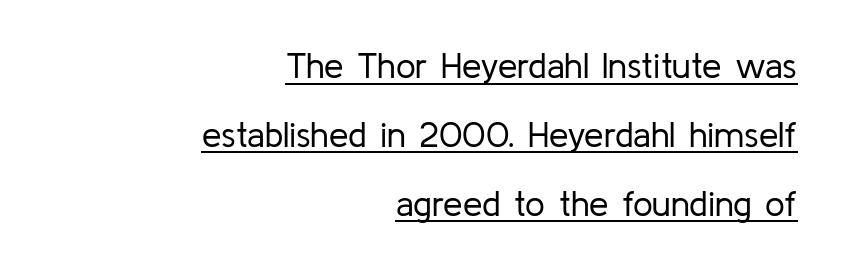
{"serif": "no", "italic": "no", "bold": "no", "weight": "regular", "width": "normal", "stroke_contrast": "low", "x_height": "medium", "monospaced": "no", "underline": "yes", "align": "right", "line_spacing": "loose", "line_spacing_ratio": 1.97, "letter_spacing": "normal", "letter_spacing_em": 0.0, "glyph_px": 35}
